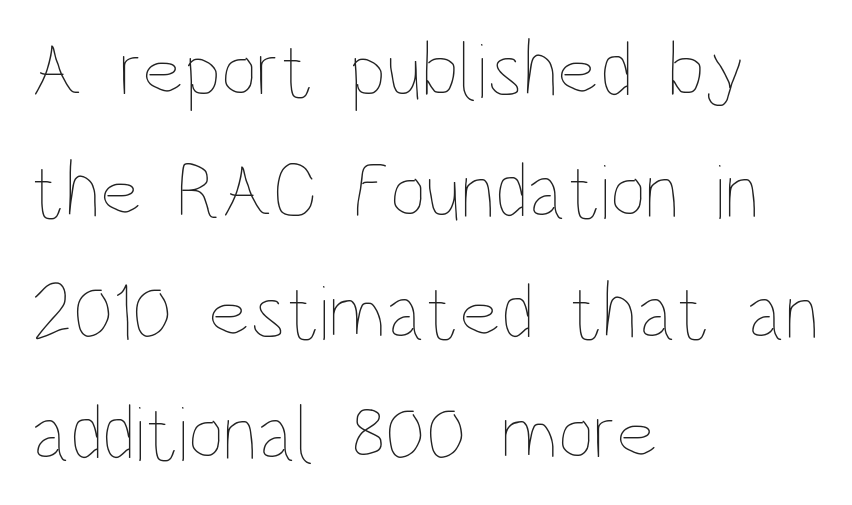
The image shows 79 px thin, condensed type, upright; set left-aligned, normal line spacing (1.53x), normal letter spacing, not underlined; low stroke contrast and a large x-height.
